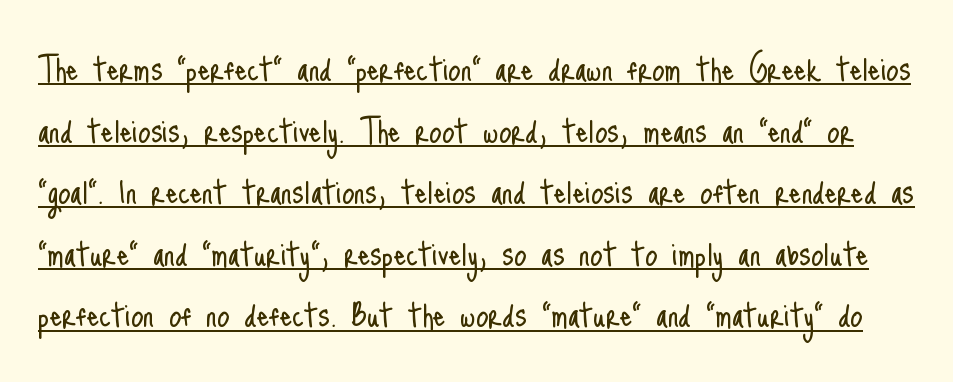
The image shows 39 px light, condensed sans-serif type, upright; set normal line spacing (1.58x), normal letter spacing, underlined; low stroke contrast and a small x-height.
